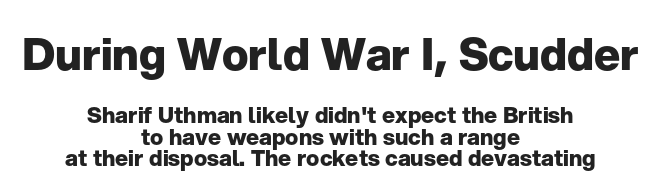
Interline gaps are noticeably narrow in this sample. The text was rendered using a sans face with plain stroke endings. Rendered with straight, roman letterforms. Honestly, there is no underline to notice here at all.
